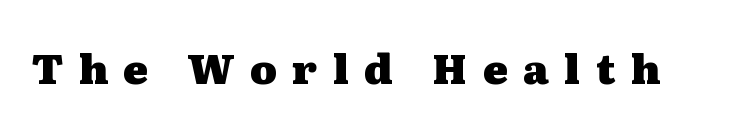
The image shows 41 px heavy, wide serif type, upright; set unusually wide letter spacing (+0.38 em), not underlined; medium stroke contrast and a medium x-height.
